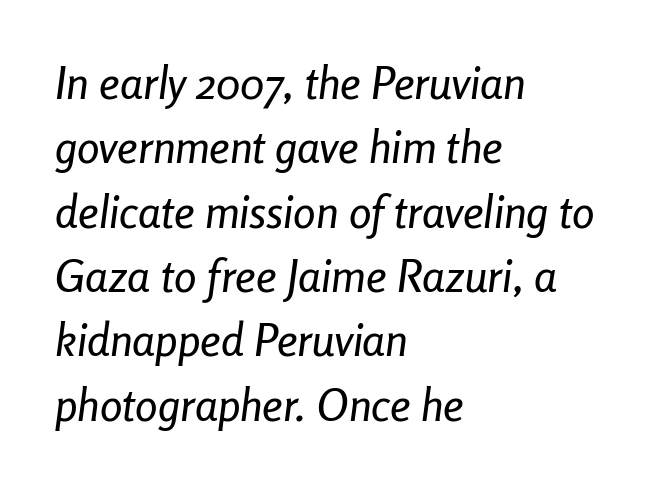
A normal amount of white space separates one row of letters from the next. Honestly, the letter spacing is just normal — you wouldn't notice it. Unmarked baselines from the first word to the last. Teacher's note: observe the even left margin — that is flush-left alignment. Each letter keeps its own natural width here, so spacing adapts to shape.
